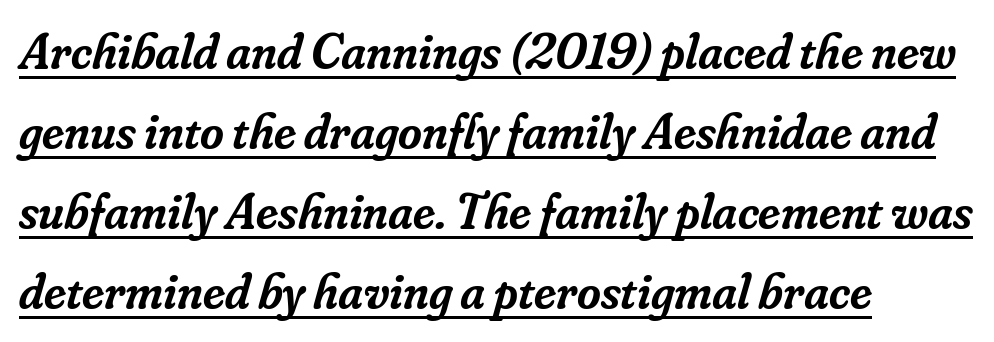
Q: Is the text bold? A: Semi-bold.
Q: Is the text italic (slanted)? A: Yes, it leans right by about 16 degrees.
Q: Is the typeface a serif or a sans-serif typeface? A: Serif.
Q: Is the text underlined? A: Yes.
Q: How is the paragraph aligned? A: Left-aligned.
Q: Is the spacing between letters normal or unusually wide? A: Normal.
Q: Is the spacing between lines tight, normal or loose? A: Normal.
Q: Width (condensed, normal, or wide)? A: Normal.
Q: Stroke contrast? A: Low.
Q: x-height? A: Small.
Q: Monospaced? A: No.
